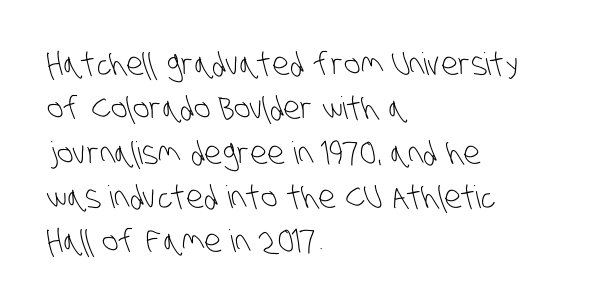
Q: Is the text bold? A: No.
Q: Is the typeface a serif or a sans-serif typeface? A: Sans-serif.
Q: Is the text underlined? A: No.
Q: How is the paragraph aligned? A: Left-aligned.
Q: Is the spacing between letters normal or unusually wide? A: Normal.
Q: Is the spacing between lines tight, normal or loose? A: Normal.
Q: Width (condensed, normal, or wide)? A: Condensed.
Q: Stroke contrast? A: Low.
Q: x-height? A: Large.
Q: Monospaced? A: No.
